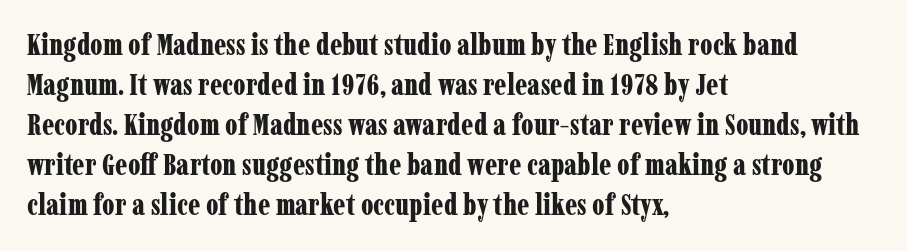
Q: Is the text bold? A: Yes.
Q: Is the text italic (slanted)? A: No, it is upright.
Q: Is the typeface a serif or a sans-serif typeface? A: Serif.
Q: Is the text underlined? A: No.
Q: How is the paragraph aligned? A: Left-aligned.
Q: Is the spacing between letters normal or unusually wide? A: Normal.
Q: Is the spacing between lines tight, normal or loose? A: Normal.
Q: Width (condensed, normal, or wide)? A: Condensed.
Q: Stroke contrast? A: Low.
Q: x-height? A: Medium.
Q: Monospaced? A: No.
